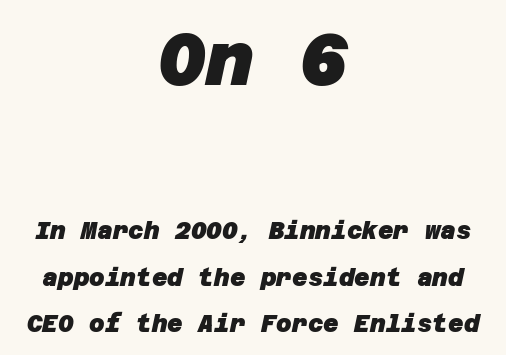
{"serif": "no", "bold": "yes", "weight": "heavy", "width": "normal", "stroke_contrast": "low", "x_height": "large", "underline": "no", "align": "center", "line_spacing": "loose", "line_spacing_ratio": 1.94, "letter_spacing": "normal", "letter_spacing_em": 0.0, "larger_block": "first", "size_ratio": 3.04, "glyph_px": 73}
